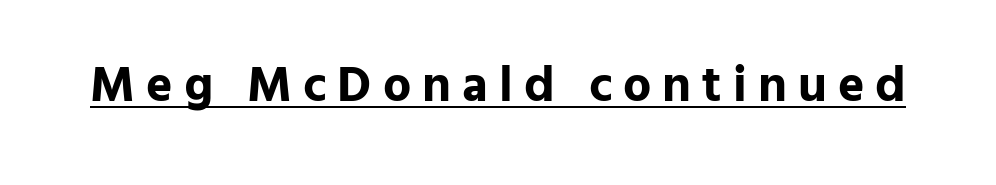
{"serif": "no", "italic": "no", "bold": "yes", "weight": "bold", "width": "normal", "stroke_contrast": "low", "x_height": "medium", "monospaced": "no", "underline": "yes", "letter_spacing": "wide", "letter_spacing_em": 0.22, "glyph_px": 50}
